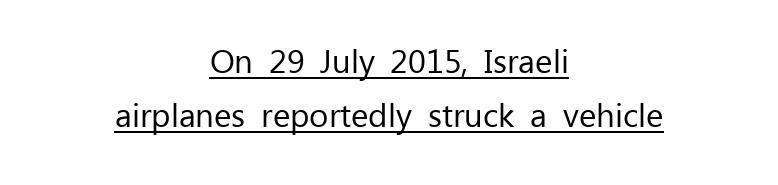
The image shows 33 px regular-weight sans-serif type, upright; set centered, normal line spacing (1.65x), normal letter spacing, underlined; low stroke contrast and a medium x-height.
